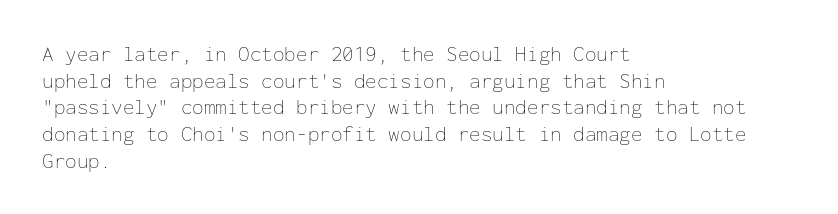
{"italic": "no", "bold": "no", "underline": "no", "align": "left", "line_spacing": "normal", "line_spacing_ratio": 1.27, "letter_spacing": "normal", "letter_spacing_em": 0.0, "glyph_px": 21}
